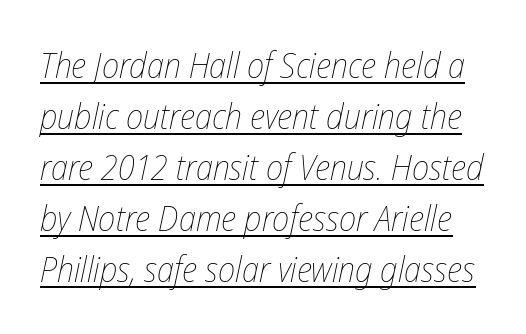
Slanted lettering throughout. There is no visible air inserted between adjacent glyphs. The strokes are not fattened; the text isn't bold. Proportional: the letters do not fall into vertical columns. The rendering uses a moderate line-height, typical for paragraphs.
